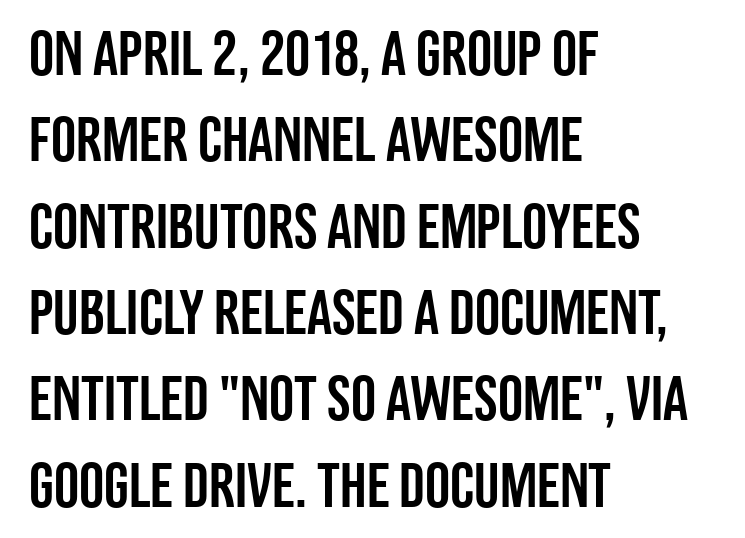
{"serif": "no", "italic": "no", "width": "condensed", "stroke_contrast": "low", "x_height": "large", "monospaced": "no", "underline": "no", "align": "left", "line_spacing": "normal", "line_spacing_ratio": 1.37, "letter_spacing": "normal", "letter_spacing_em": 0.0, "glyph_px": 63}
